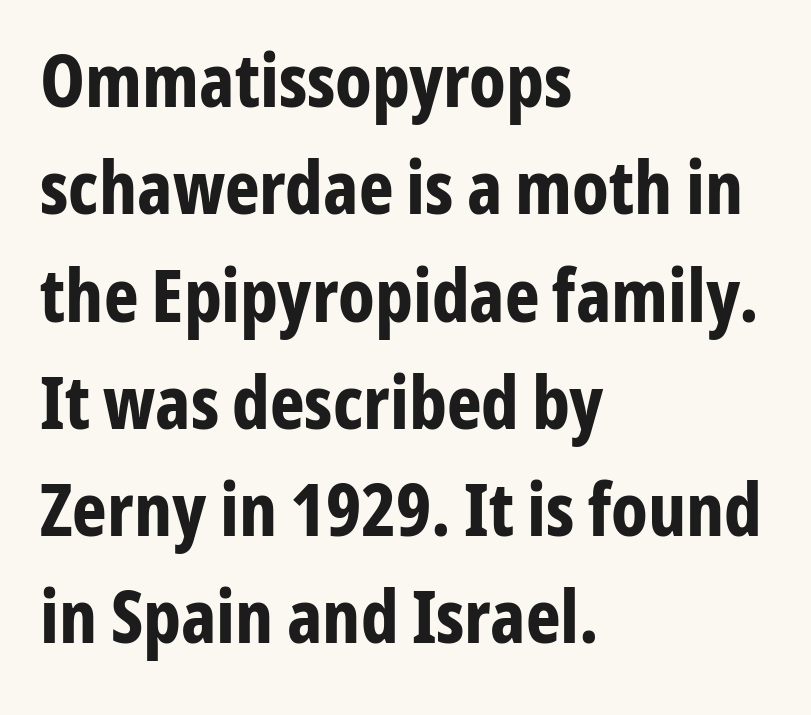
The lines in this sample share a left origin and differ only in where they stop. This is sans-serif lettering, the kind often seen on screens and signage. A bare baseline throughout the passage. There is no visible air inserted between adjacent glyphs. Every letter is thick-stroked: bold, no question.
